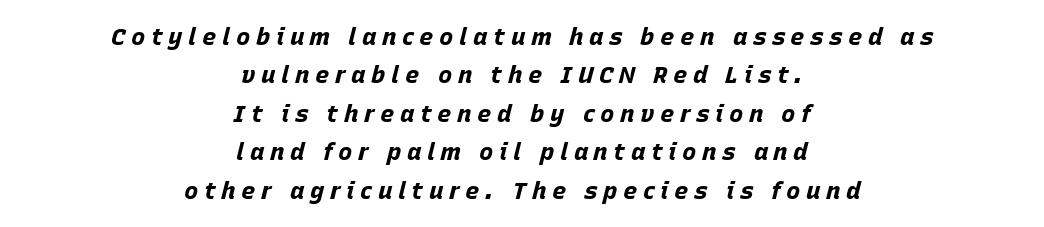
{"italic": "yes", "lean": "right", "slant_degrees": 15, "bold": "yes", "underline": "no", "align": "center", "line_spacing": "normal", "line_spacing_ratio": 1.6, "letter_spacing": "wide", "letter_spacing_em": 0.23, "glyph_px": 24}
